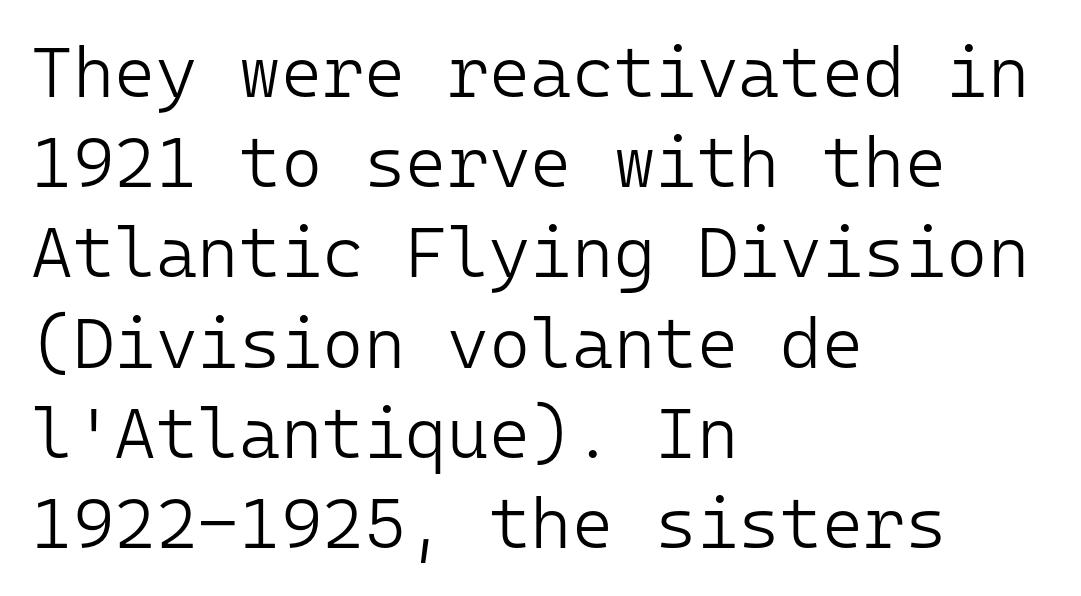
The image shows 71 px light sans-serif type, upright, monospaced; set left-aligned, normal line spacing (1.27x), normal letter spacing, not underlined; low stroke contrast and a medium x-height.
